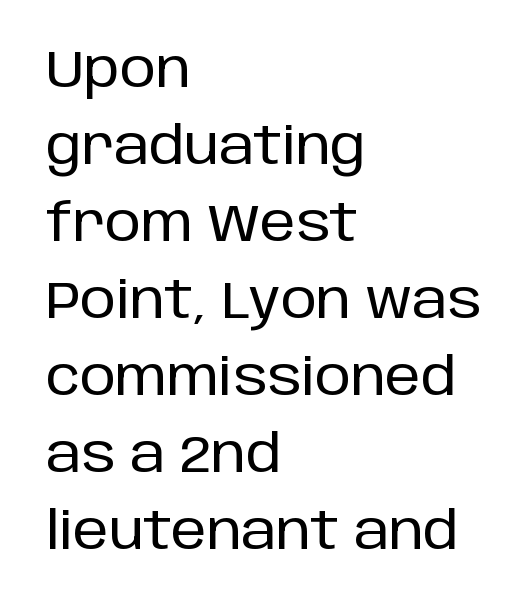
Descenders hang freely into open space. Vertically, the passage feels balanced, rows spaced as you'd expect. Notice how the stems are strictly vertical — no italics here. Compared with typical body copy, the letter spacing here is the same.
